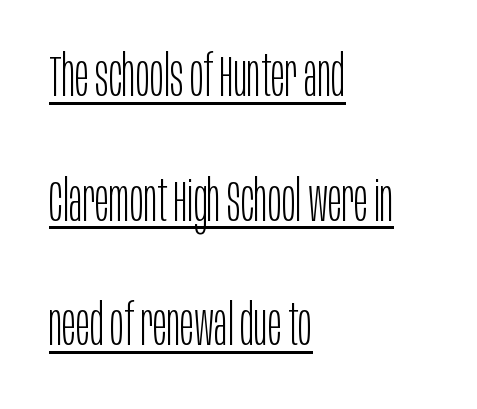
Airy leading. The typeface chosen for these lines omits serifs. Rendered with straight, roman letterforms. This is not heavy type; no bold has been used.
